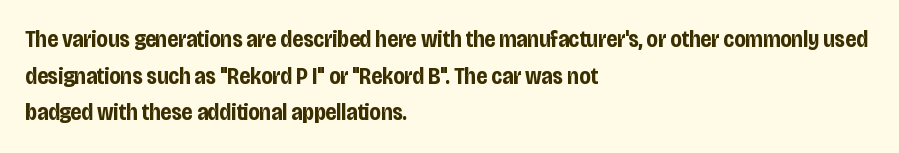
The image shows 23 px bold type, upright; set left-aligned, normal line spacing (1.59x), normal letter spacing, not underlined.
